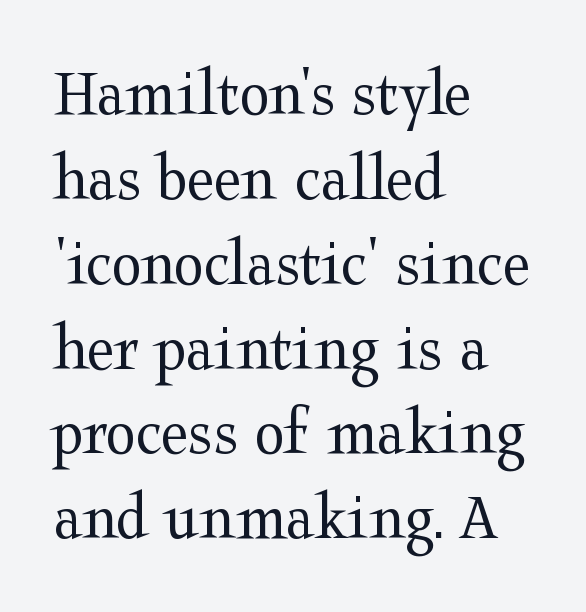
Q: Is the text bold? A: No.
Q: Is the text italic (slanted)? A: No, it is upright.
Q: Is the typeface a serif or a sans-serif typeface? A: Serif.
Q: Is the text underlined? A: No.
Q: How is the paragraph aligned? A: Left-aligned.
Q: Is the spacing between letters normal or unusually wide? A: Normal.
Q: Width (condensed, normal, or wide)? A: Wide.
Q: Stroke contrast? A: Medium.
Q: x-height? A: Medium.
Q: Monospaced? A: No.
